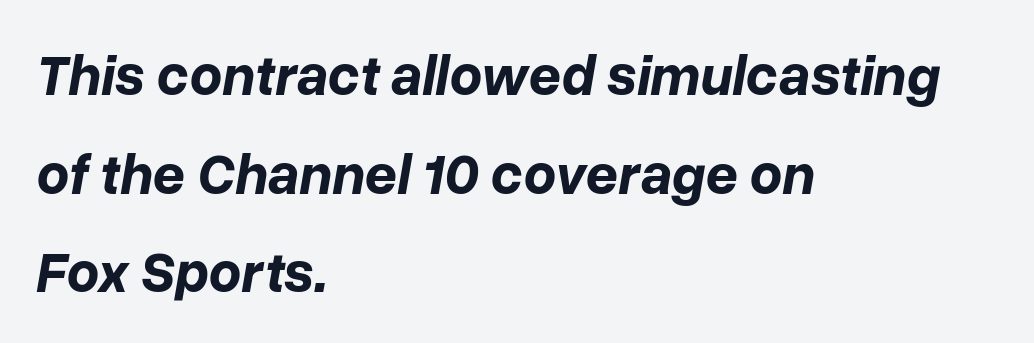
Q: Is the text bold? A: Yes.
Q: Is the text italic (slanted)? A: Yes, it leans right by about 10 degrees.
Q: Is the text underlined? A: No.
Q: How is the paragraph aligned? A: Left-aligned.
Q: Is the spacing between letters normal or unusually wide? A: Normal.
Q: Width (condensed, normal, or wide)? A: Normal.
Q: Stroke contrast? A: Low.
Q: x-height? A: Medium.
Q: Monospaced? A: No.
